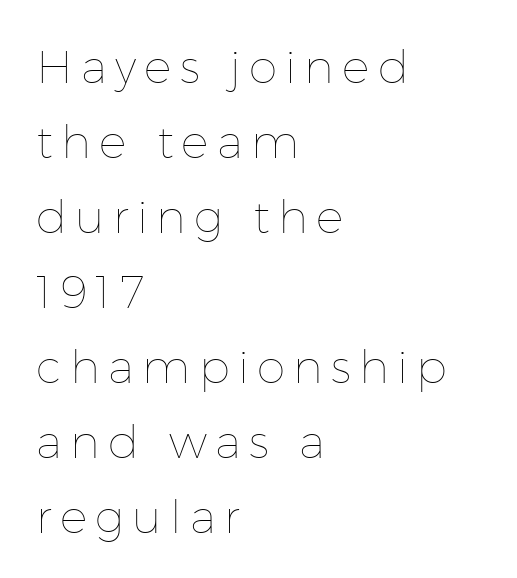
Stems here are at most as thick as an everyday book face. Unmarked baselines from the first word to the last. Does the leading feel generous? No, just average. The rendering uses natural spacing where letterforms have individual widths.
